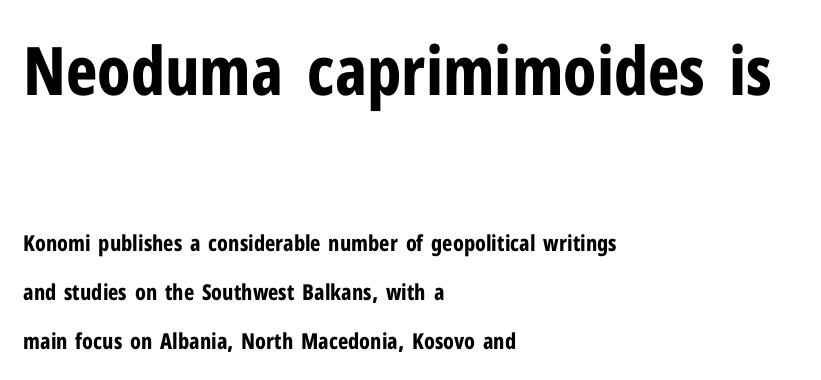
The image shows 67 px bold, condensed sans-serif type, upright; set left-aligned, loose line spacing (2.24x), normal letter spacing, not underlined; the first (top) block is 3.05x larger; low stroke contrast and a medium x-height.
